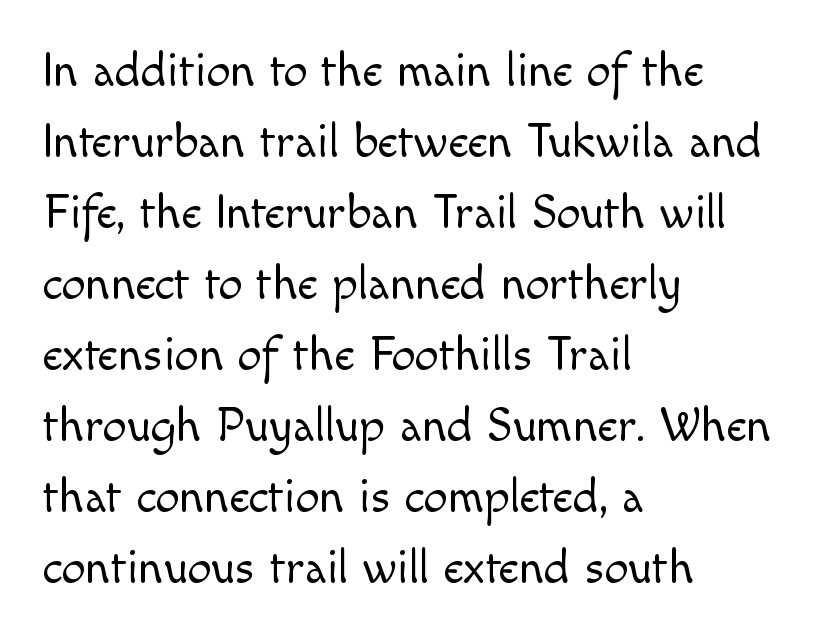
Q: Is the text bold? A: No.
Q: Is the text italic (slanted)? A: No, it is upright.
Q: Is the typeface a serif or a sans-serif typeface? A: Sans-serif.
Q: Is the text underlined? A: No.
Q: How is the paragraph aligned? A: Left-aligned.
Q: Is the spacing between letters normal or unusually wide? A: Normal.
Q: Is the spacing between lines tight, normal or loose? A: Normal.
Q: Width (condensed, normal, or wide)? A: Normal.
Q: x-height? A: Small.
Q: Monospaced? A: No.
